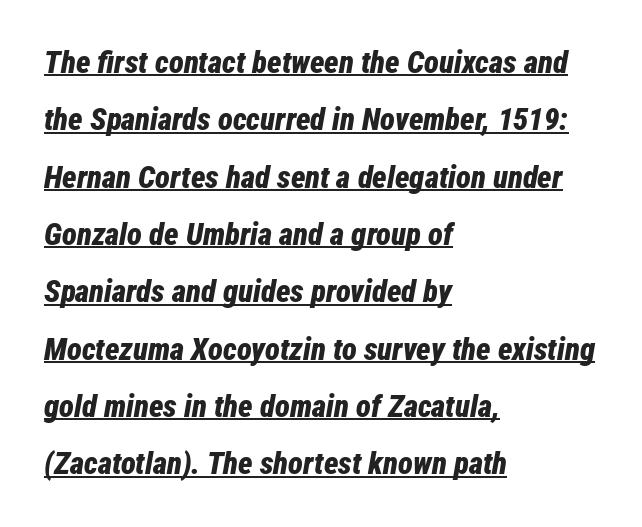
{"italic": "yes", "lean": "right", "slant_degrees": 12, "bold": "yes", "weight": "bold", "width": "condensed", "stroke_contrast": "low", "x_height": "medium", "monospaced": "no", "underline": "yes", "align": "left", "line_spacing_ratio": 1.85, "letter_spacing": "normal", "letter_spacing_em": 0.0, "glyph_px": 31}
